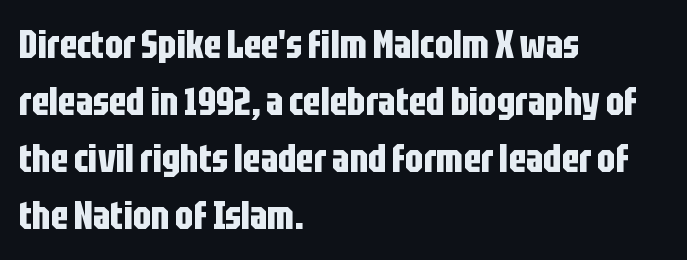
The image shows 39 px bold, condensed sans-serif type, upright; set left-aligned, normal line spacing (1.46x), normal letter spacing, not underlined; low stroke contrast and a large x-height.
